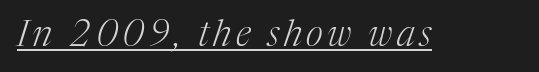
Looks like regular typesetting: each glyph gets only the width it needs. Ink coverage per letter is moderate at most. Underline: present. Little horizontal feet cap the strokes, marking this as serif type. The typography opts for an oblique posture over an upright one.
